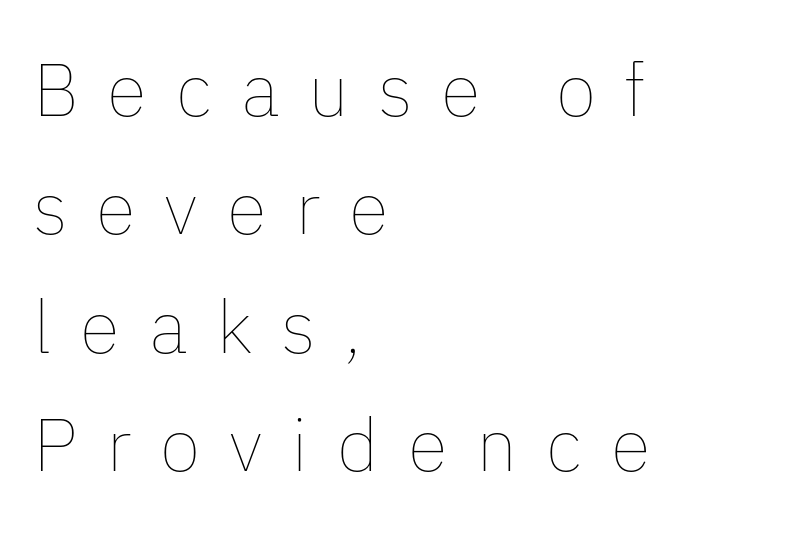
Q: Is the text bold? A: No.
Q: Is the text italic (slanted)? A: No, it is upright.
Q: Is the text underlined? A: No.
Q: How is the paragraph aligned? A: Left-aligned.
Q: Is the spacing between letters normal or unusually wide? A: Unusually wide.
Q: Is the spacing between lines tight, normal or loose? A: Normal.
Q: Width (condensed, normal, or wide)? A: Normal.
Q: Stroke contrast? A: Low.
Q: x-height? A: Medium.
Q: Monospaced? A: No.
